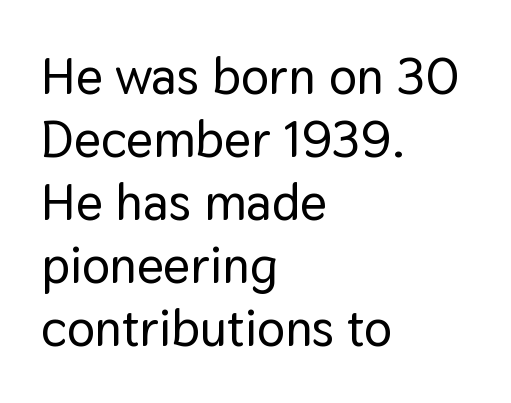
Here the designer chose a conventional face with non-uniform glyph widths. The designer went with a sans here, leaving each stem footless. Unmarked baselines from the first word to the last. Leftover space on each line is placed entirely after the last word.
